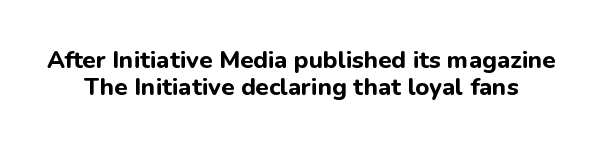
{"italic": "no", "bold": "yes", "underline": "no", "line_spacing": "tight", "line_spacing_ratio": 1.11, "letter_spacing": "normal", "letter_spacing_em": 0.0, "glyph_px": 24}
